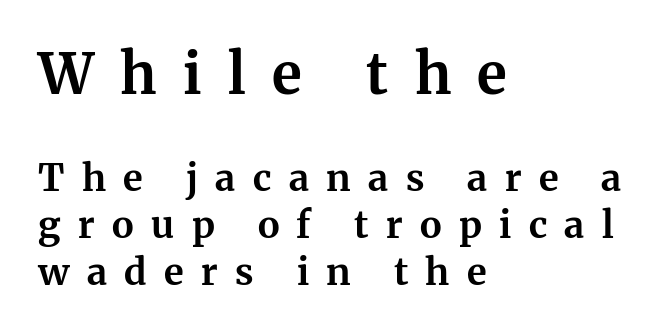
Vertically, the passage feels balanced, rows spaced as you'd expect. Note the varied advance widths — an 'i' is clearly narrower than an 'm'. A typesetter would label this face a serif. Posture: vertical. This is heavy type, rendered in bold.
